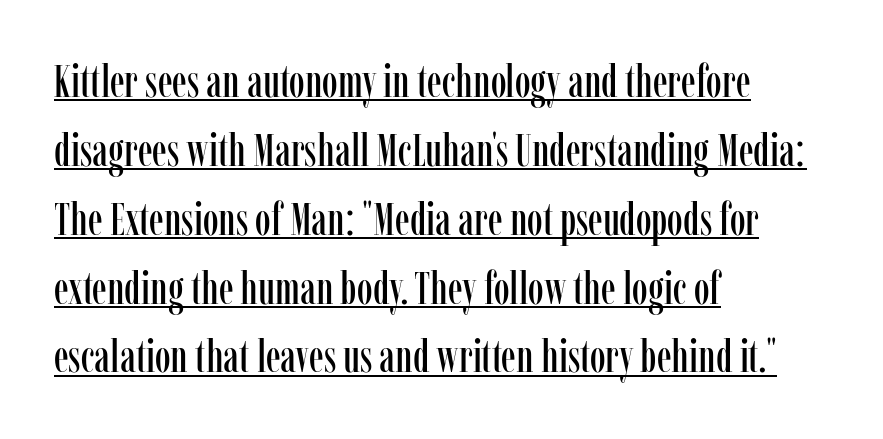
A typesetter would mark this as roman, not italic. Character widths vary here, with narrow letters taking less room than wide ones. The block of text has a typical density, with ordinary space between rows. Quick note: underline on. Serifs: yes, visible at the terminals of the letterforms. This sample is left-justified, so line endings fall wherever the words run out.
